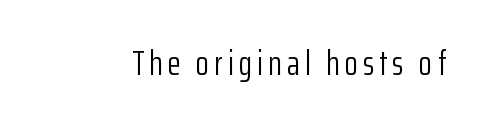
{"serif": "no", "italic": "no", "bold": "no", "weight": "light", "width": "condensed", "stroke_contrast": "low", "x_height": "medium", "monospaced": "no", "underline": "no", "glyph_px": 35}
